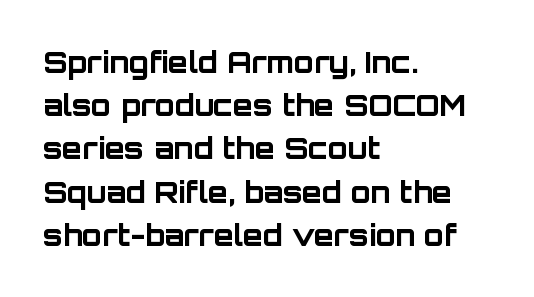
Q: Is the text bold? A: Yes.
Q: Is the text italic (slanted)? A: No, it is upright.
Q: Is the typeface a serif or a sans-serif typeface? A: Sans-serif.
Q: Is the text underlined? A: No.
Q: How is the paragraph aligned? A: Left-aligned.
Q: Is the spacing between letters normal or unusually wide? A: Normal.
Q: Is the spacing between lines tight, normal or loose? A: Normal.
Q: Width (condensed, normal, or wide)? A: Normal.
Q: Stroke contrast? A: Low.
Q: x-height? A: Large.
Q: Monospaced? A: No.
